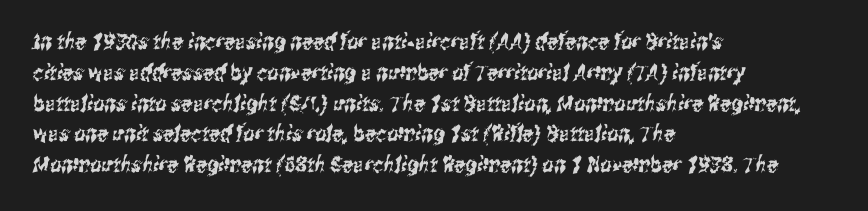
Q: Is the text underlined? A: No.
Q: How is the paragraph aligned? A: Left-aligned.
Q: Is the spacing between letters normal or unusually wide? A: Normal.
Q: Is the spacing between lines tight, normal or loose? A: Normal.
